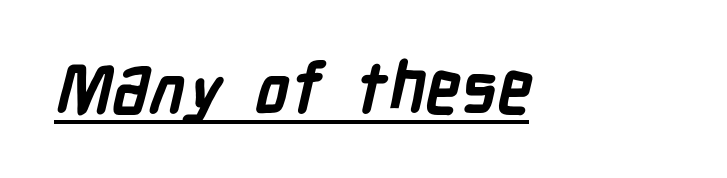
Q: Is the text bold? A: Yes.
Q: Is the typeface a serif or a sans-serif typeface? A: Sans-serif.
Q: Is the text underlined? A: Yes.
Q: Is the spacing between letters normal or unusually wide? A: Normal.
Q: Width (condensed, normal, or wide)? A: Condensed.
Q: Stroke contrast? A: Low.
Q: x-height? A: Medium.
Q: Monospaced? A: No.
